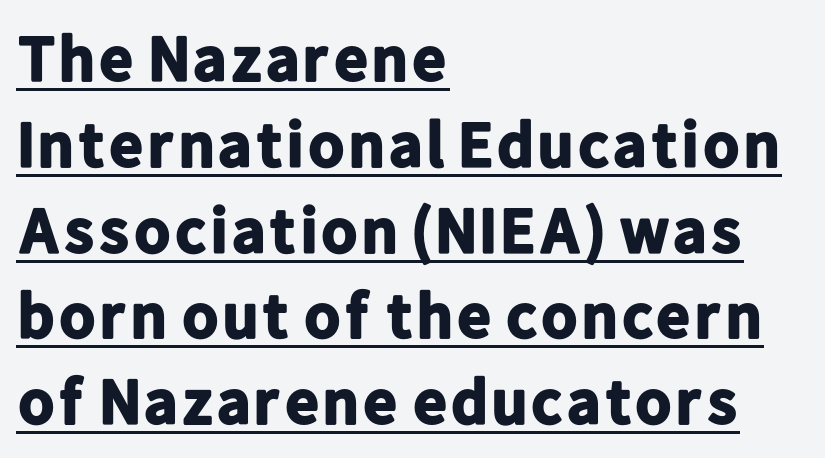
The image shows 65 px bold sans-serif type, upright; set left-aligned, normal line spacing (1.32x), normal letter spacing, underlined; low stroke contrast and a medium x-height.
